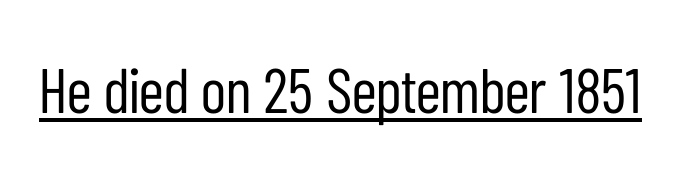
{"serif": "no", "italic": "no", "bold": "no", "weight": "regular", "width": "condensed", "stroke_contrast": "low", "x_height": "medium", "monospaced": "no", "underline": "yes", "letter_spacing": "normal", "letter_spacing_em": 0.0, "glyph_px": 63}
